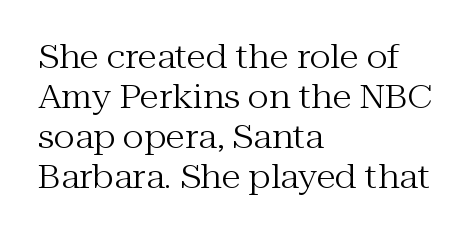
The image shows 32 px regular-weight serif type, upright; set left-aligned, normal line spacing (1.25x), normal letter spacing, not underlined; medium stroke contrast and a medium x-height.
